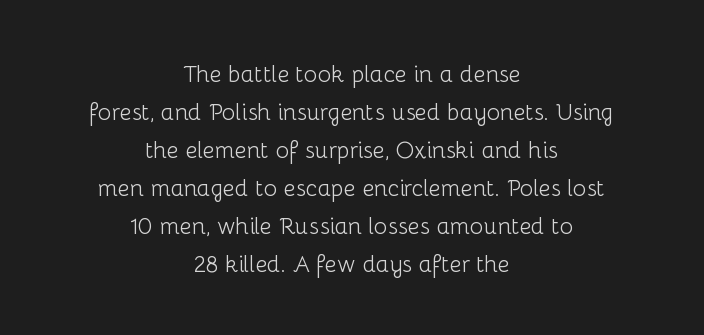
This sample uses plain, unmodified letter spacing. Quick note: not italic, upright. Each new line begins a customary step beneath the previous one. Ink coverage per letter is moderate at most.
